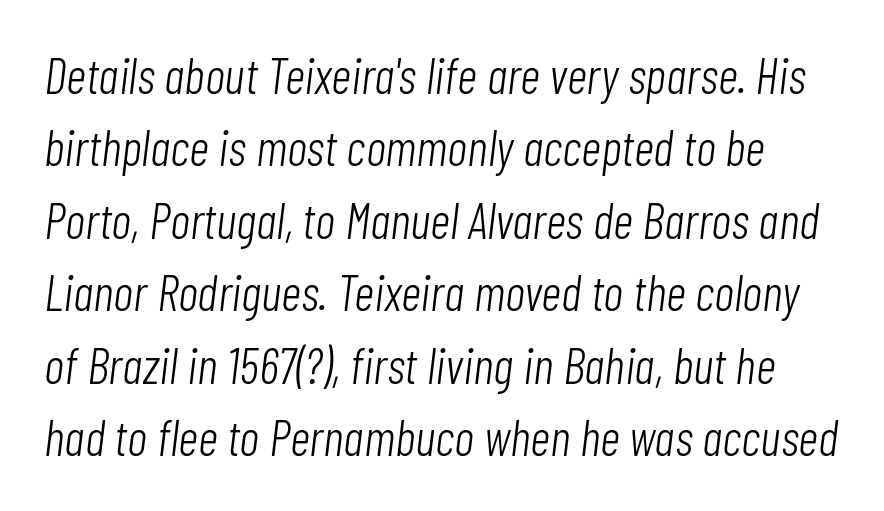
Q: Is the text bold? A: No.
Q: Is the text italic (slanted)? A: Yes, it leans right by about 7 degrees.
Q: Is the text underlined? A: No.
Q: Is the spacing between letters normal or unusually wide? A: Normal.
Q: Is the spacing between lines tight, normal or loose? A: Normal.
Q: Width (condensed, normal, or wide)? A: Condensed.
Q: Stroke contrast? A: Low.
Q: x-height? A: Medium.
Q: Monospaced? A: No.
